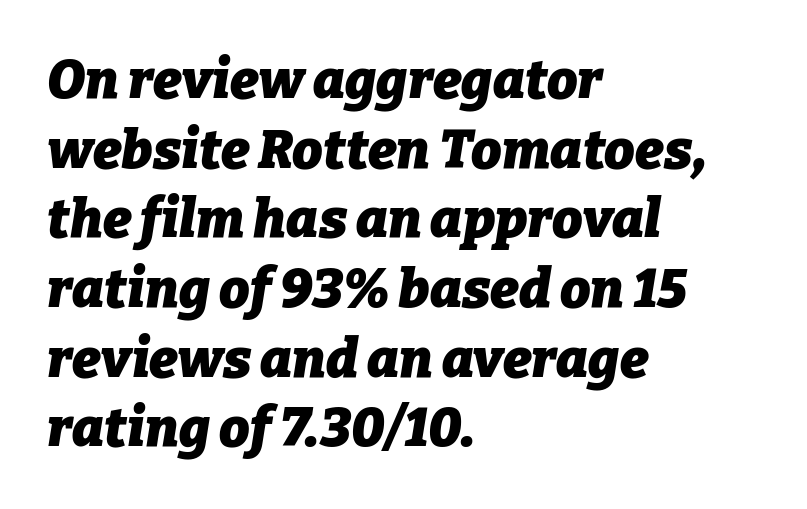
The image shows 54 px heavy type, italic (leaning right); set left-aligned, normal line spacing (1.29x), normal letter spacing, not underlined; low stroke contrast and a medium x-height.
